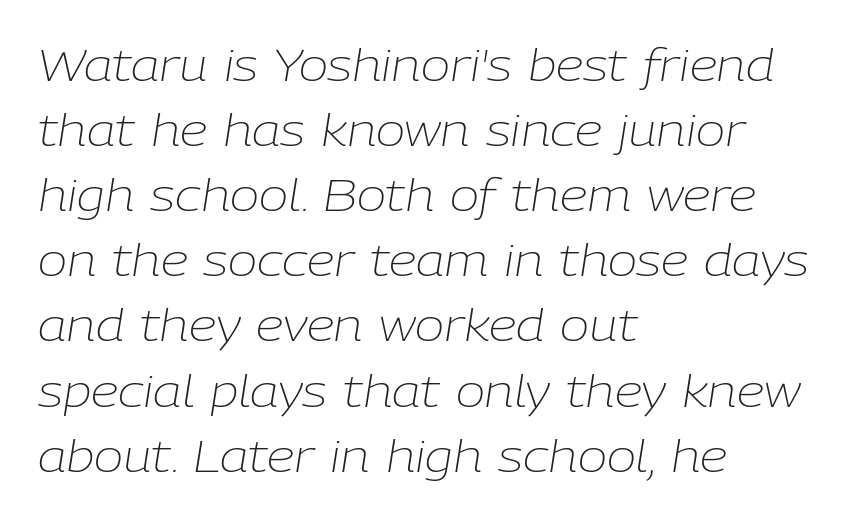
Q: Is the text bold? A: No.
Q: Is the text italic (slanted)? A: Yes, it leans right by about 9 degrees.
Q: Is the text underlined? A: No.
Q: How is the paragraph aligned? A: Left-aligned.
Q: Is the spacing between letters normal or unusually wide? A: Normal.
Q: Is the spacing between lines tight, normal or loose? A: Normal.
Q: Width (condensed, normal, or wide)? A: Normal.
Q: Stroke contrast? A: Low.
Q: x-height? A: Medium.
Q: Monospaced? A: No.
